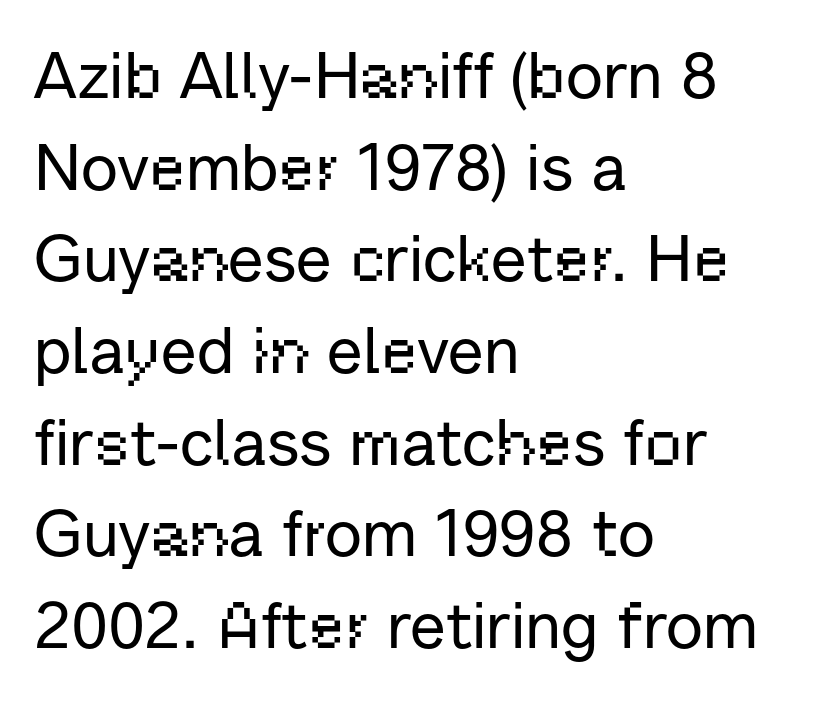
Q: Is the text italic (slanted)? A: No, it is upright.
Q: Is the typeface a serif or a sans-serif typeface? A: Sans-serif.
Q: Is the text underlined? A: No.
Q: How is the paragraph aligned? A: Left-aligned.
Q: Is the spacing between letters normal or unusually wide? A: Normal.
Q: Is the spacing between lines tight, normal or loose? A: Normal.
Q: Width (condensed, normal, or wide)? A: Normal.
Q: Stroke contrast? A: Low.
Q: x-height? A: Medium.
Q: Monospaced? A: No.
